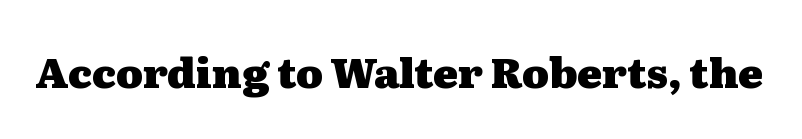
{"serif": "yes", "italic": "no", "bold": "yes", "weight": "heavy", "width": "wide", "stroke_contrast": "medium", "x_height": "medium", "monospaced": "no", "underline": "no", "letter_spacing": "normal", "letter_spacing_em": 0.0, "glyph_px": 41}
